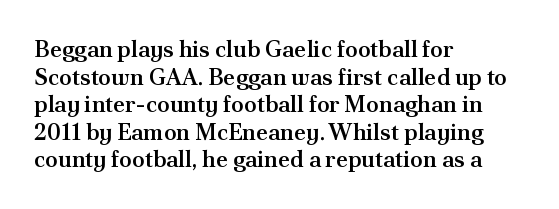
{"italic": "no", "bold": "semi", "underline": "no", "align": "left", "line_spacing_ratio": 1.2, "letter_spacing": "normal", "letter_spacing_em": 0.0, "glyph_px": 23}
